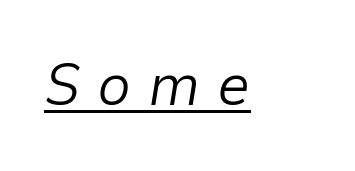
Q: Is the text bold? A: No.
Q: Is the text italic (slanted)? A: Yes, it leans right by about 9 degrees.
Q: Is the text underlined? A: Yes.
Q: Is the spacing between letters normal or unusually wide? A: Unusually wide.
Q: Width (condensed, normal, or wide)? A: Normal.
Q: Stroke contrast? A: Low.
Q: x-height? A: Medium.
Q: Monospaced? A: No.
